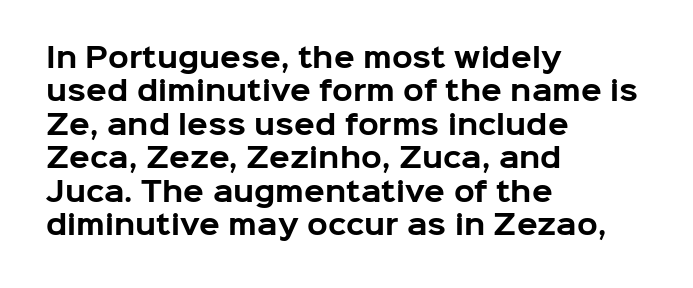
{"italic": "no", "bold": "yes", "underline": "no", "align": "left", "line_spacing_ratio": 1.24, "letter_spacing": "normal", "letter_spacing_em": 0.0, "glyph_px": 27}
